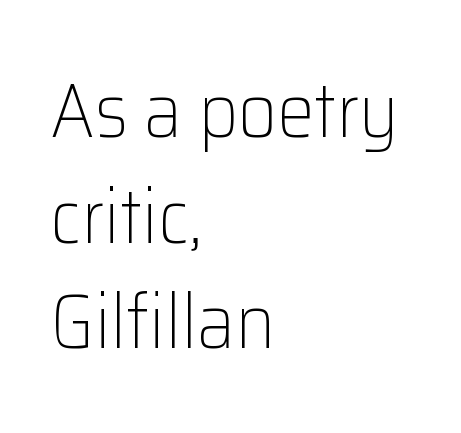
Q: Is the text bold? A: No.
Q: Is the text italic (slanted)? A: No, it is upright.
Q: Is the typeface a serif or a sans-serif typeface? A: Sans-serif.
Q: Is the text underlined? A: No.
Q: How is the paragraph aligned? A: Left-aligned.
Q: Is the spacing between letters normal or unusually wide? A: Normal.
Q: Is the spacing between lines tight, normal or loose? A: Normal.
Q: Width (condensed, normal, or wide)? A: Normal.
Q: Stroke contrast? A: Low.
Q: x-height? A: Medium.
Q: Monospaced? A: No.
